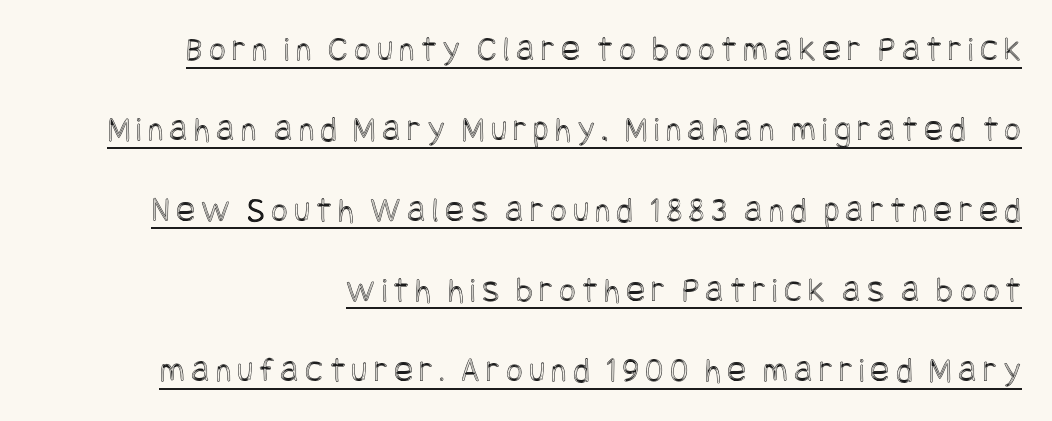
{"italic": "no", "width": "condensed", "x_height": "large", "underline": "yes", "align": "right", "line_spacing": "loose", "line_spacing_ratio": 2.23, "glyph_px": 36}
